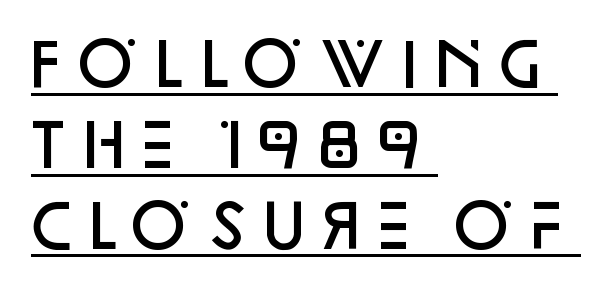
The specimen includes a rule beneath the text block's lines. The passage shown is typeset with a sans-serif family. Alignment: flush left. No italicization has been applied; the sample stays upright. Whoever set this chose a conventional vertical rhythm.
